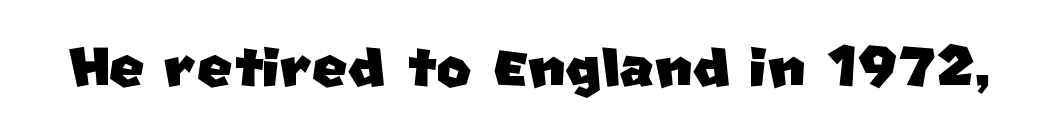
{"serif": "no", "width": "normal", "stroke_contrast": "low", "x_height": "large", "monospaced": "no", "underline": "no", "letter_spacing": "normal", "letter_spacing_em": 0.0, "glyph_px": 75}
